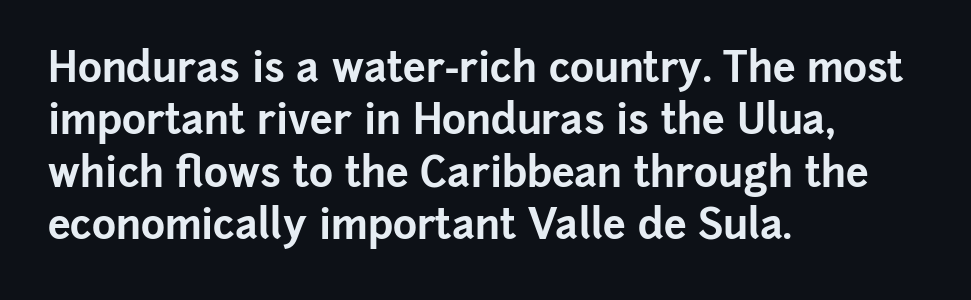
Observe the ordinary spacing: letters are neighbours, not strangers. Leading: standard. The passage shown is emphatically bold. When letters stand straight like this, we call the style roman or upright. The rendering uses natural spacing where letterforms have individual widths. Type without underlining.
